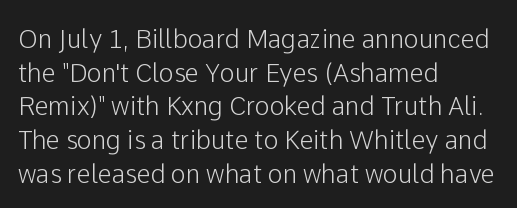
Q: Is the text italic (slanted)? A: No, it is upright.
Q: Is the text underlined? A: No.
Q: How is the paragraph aligned? A: Left-aligned.
Q: Is the spacing between letters normal or unusually wide? A: Normal.
Q: Is the spacing between lines tight, normal or loose? A: Normal.
